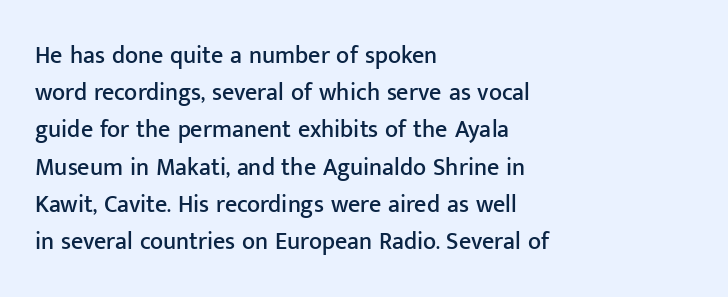
Interline gaps are of average width in this sample. The letters stand upright; this is a roman face. The face used here is rendered with its standard letterfit. Leftover space on each line is placed entirely after the last word. Beneath every word, the page is bare.
